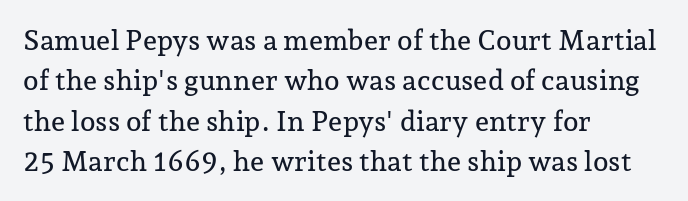
Descenders hang freely into open space. The font's upright variant was chosen for this text. Successive baselines arrive at the customary interval. The text block is weighted toward the left margin, trailing off unevenly rightward. Character widths vary here, with narrow letters taking less room than wide ones.
